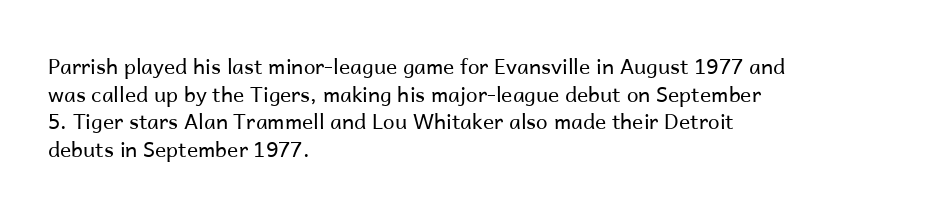
{"italic": "no", "bold": "no", "underline": "no", "align": "left", "line_spacing": "normal", "line_spacing_ratio": 1.31, "letter_spacing": "normal", "letter_spacing_em": 0.0, "glyph_px": 21}
